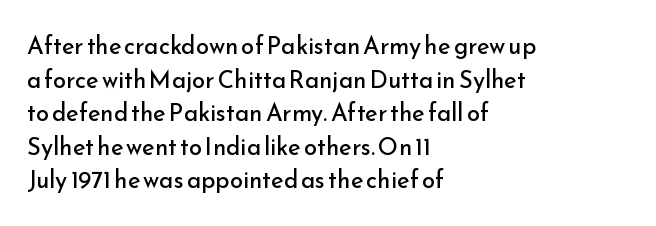
Does the copy run flush right? No — it runs flush left. Does extra space separate the letters? No, they use regular spacing. The letters look calm and open, with moderate or lighter stems. Beneath every word, the page is bare. Normally led — the rows are evenly, conventionally spaced.
